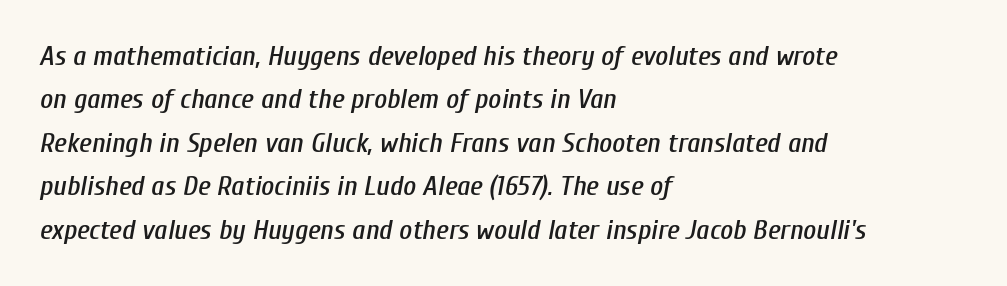
Decoration check: the copy has no underline. The lines in this sample share a left origin and differ only in where they stop. Here the designer chose a conventional face with non-uniform glyph widths. Would a proofreader flag this as italicized? Yes. Regular leading.
